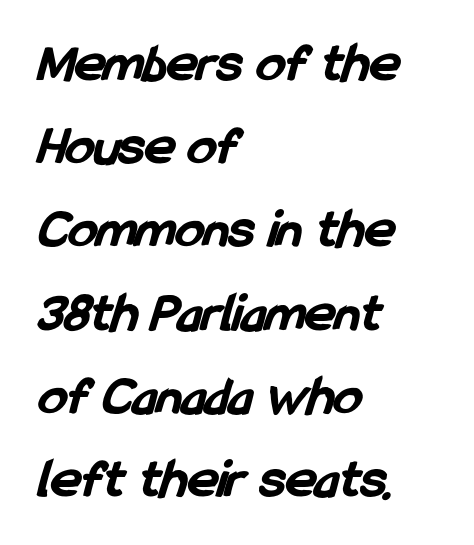
{"serif": "no", "bold": "yes", "weight": "bold", "width": "condensed", "stroke_contrast": "low", "x_height": "medium", "monospaced": "no", "underline": "no", "align": "left", "line_spacing": "normal", "line_spacing_ratio": 1.46, "letter_spacing": "normal", "letter_spacing_em": 0.0, "glyph_px": 57}
